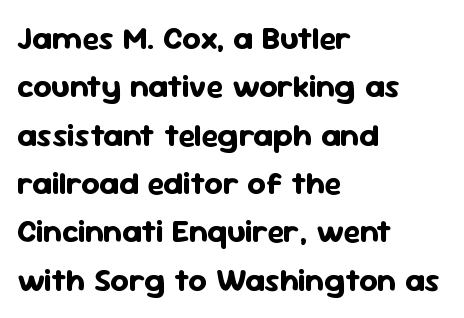
{"serif": "no", "italic": "no", "bold": "yes", "weight": "bold", "width": "normal", "stroke_contrast": "low", "x_height": "medium", "monospaced": "no", "underline": "no", "align": "left", "line_spacing": "normal", "line_spacing_ratio": 1.51, "letter_spacing": "normal", "letter_spacing_em": 0.0, "glyph_px": 32}
